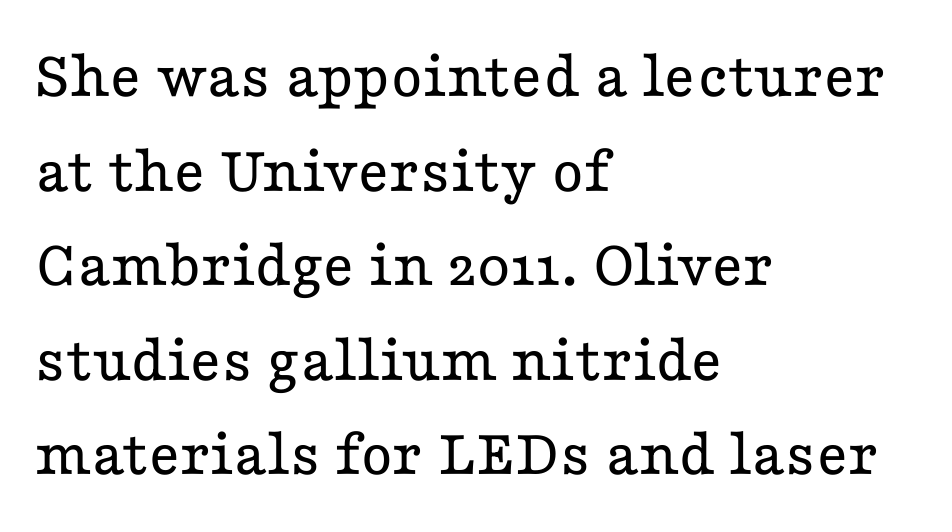
The image shows 68 px regular-weight, wide serif type, upright; set left-aligned, normal line spacing (1.39x), normal letter spacing, not underlined; low stroke contrast and a medium x-height.
